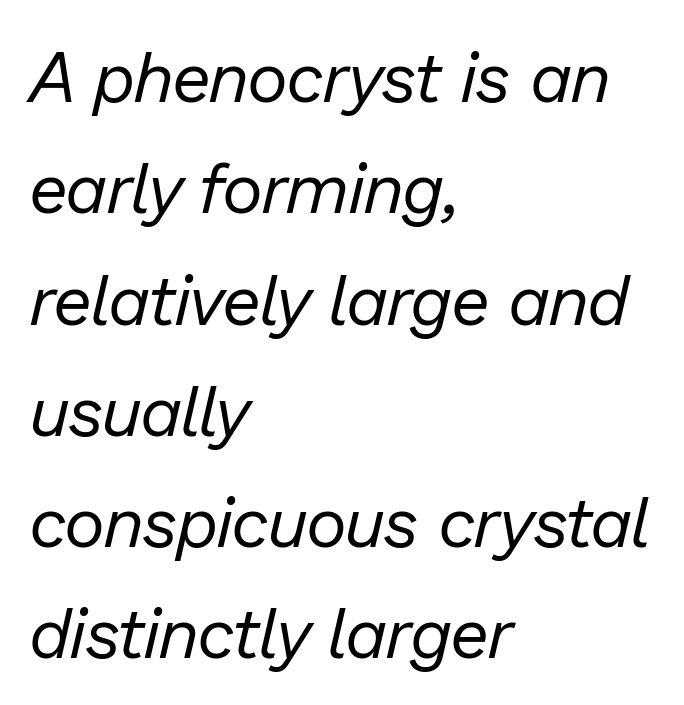
{"italic": "yes", "lean": "right", "slant_degrees": 13, "bold": "no", "weight": "regular", "width": "normal", "stroke_contrast": "low", "x_height": "medium", "monospaced": "no", "underline": "no", "align": "left", "line_spacing": "normal", "line_spacing_ratio": 1.59, "letter_spacing": "normal", "letter_spacing_em": 0.0, "glyph_px": 70}
